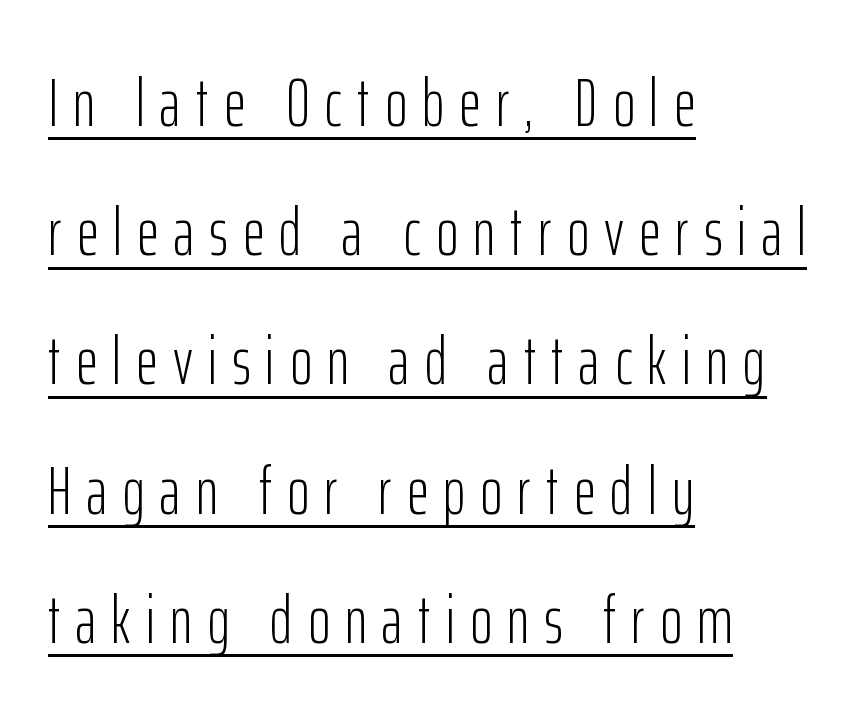
Regarding leading, the lines here are spaced well apart. Is this a fixed-width face? No — the glyphs have proportional, varying widths. No italicization has been applied; the sample stays upright. Typeset ragged right — the left edge is the straight one. The font family rendered here belongs to the sans-serif group. The lettering is marked with a stroke running underneath it.
